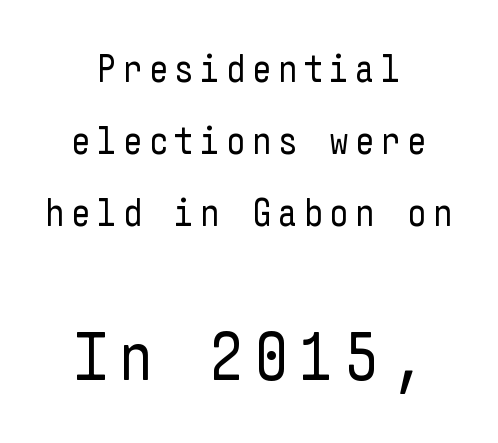
Q: Is the text bold? A: No.
Q: Is the text italic (slanted)? A: No, it is upright.
Q: Is the typeface a serif or a sans-serif typeface? A: Sans-serif.
Q: Is the text underlined? A: No.
Q: How is the paragraph aligned? A: Centered.
Q: Which block of text is set in a larger size, the first (top) or the second (bottom)? A: The second (bottom) one.
Q: Width (condensed, normal, or wide)? A: Condensed.
Q: Stroke contrast? A: Low.
Q: x-height? A: Medium.
